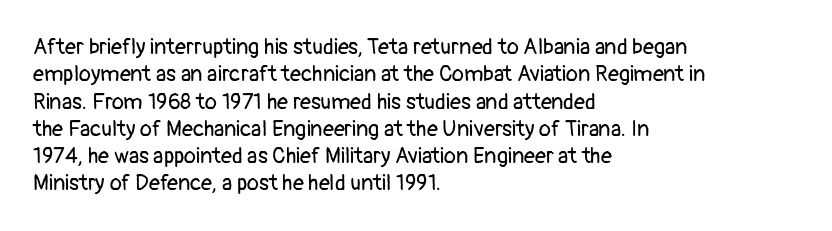
Q: Is the text bold? A: No.
Q: Is the text italic (slanted)? A: No, it is upright.
Q: Is the text underlined? A: No.
Q: How is the paragraph aligned? A: Left-aligned.
Q: Is the spacing between letters normal or unusually wide? A: Normal.
